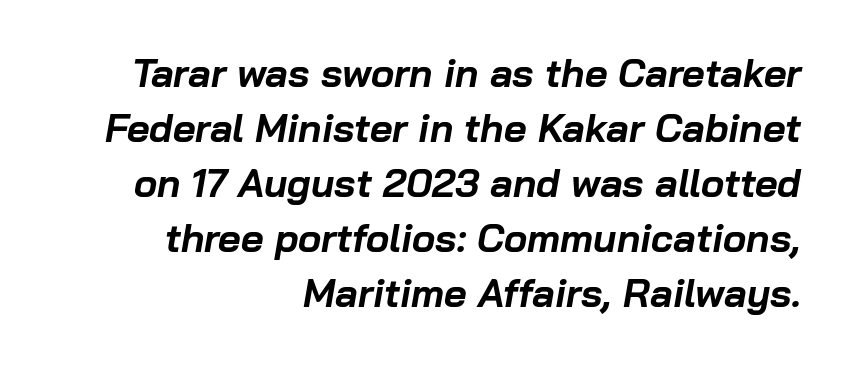
Q: Is the text bold? A: Yes.
Q: Is the text italic (slanted)? A: Yes, it leans right by about 10 degrees.
Q: Is the text underlined? A: No.
Q: How is the paragraph aligned? A: Right-aligned.
Q: Is the spacing between letters normal or unusually wide? A: Normal.
Q: Is the spacing between lines tight, normal or loose? A: Normal.
Q: Width (condensed, normal, or wide)? A: Normal.
Q: Stroke contrast? A: Low.
Q: x-height? A: Medium.
Q: Monospaced? A: No.
